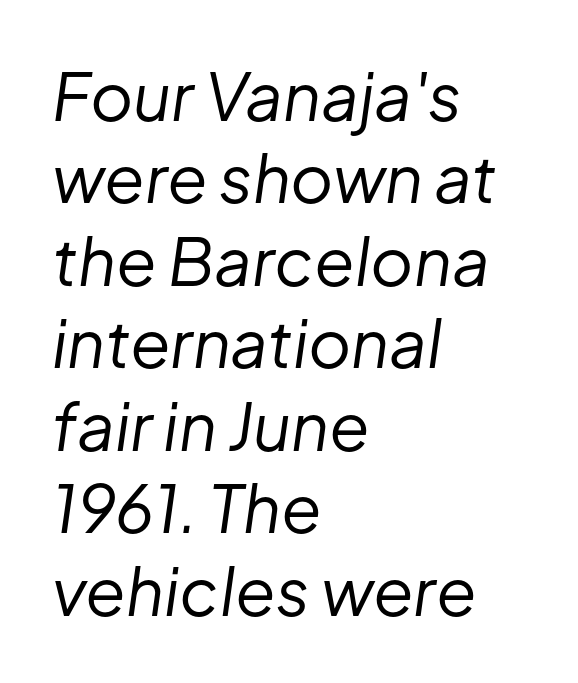
{"italic": "yes", "lean": "right", "slant_degrees": 8, "bold": "no", "weight": "regular", "width": "normal", "stroke_contrast": "low", "x_height": "medium", "monospaced": "no", "underline": "no", "align": "left", "line_spacing": "normal", "line_spacing_ratio": 1.25, "letter_spacing": "normal", "letter_spacing_em": 0.0, "glyph_px": 66}
